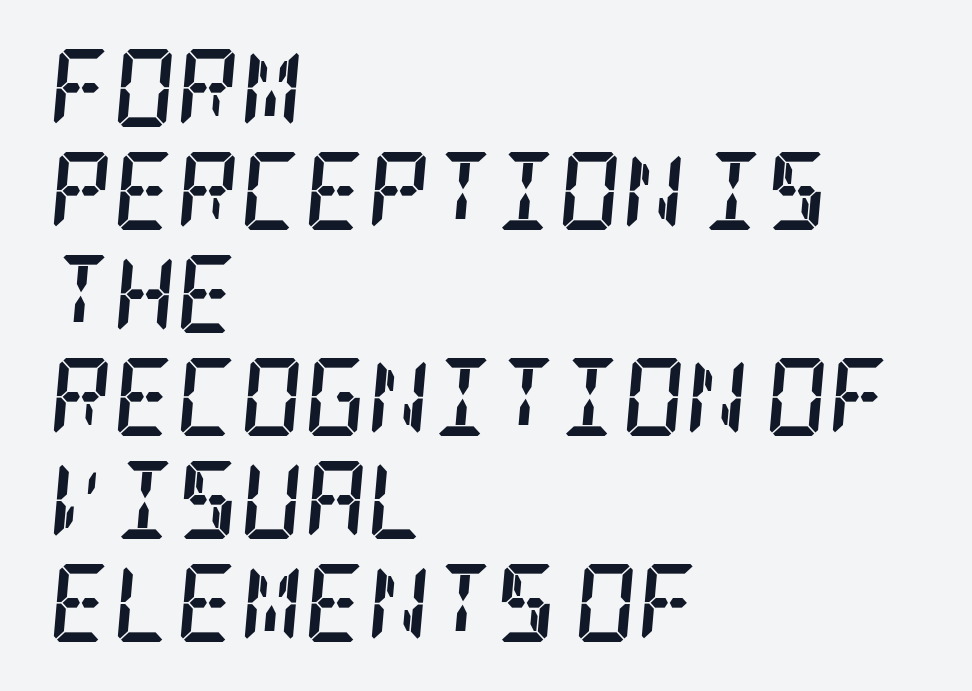
{"serif": "yes", "italic": "yes", "lean": "right", "slant_degrees": 5, "bold": "yes", "weight": "semibold", "width": "condensed", "stroke_contrast": "low", "x_height": "large", "underline": "no", "align": "left", "line_spacing": "normal", "line_spacing_ratio": 1.32, "letter_spacing": "normal", "letter_spacing_em": 0.0, "glyph_px": 78}
